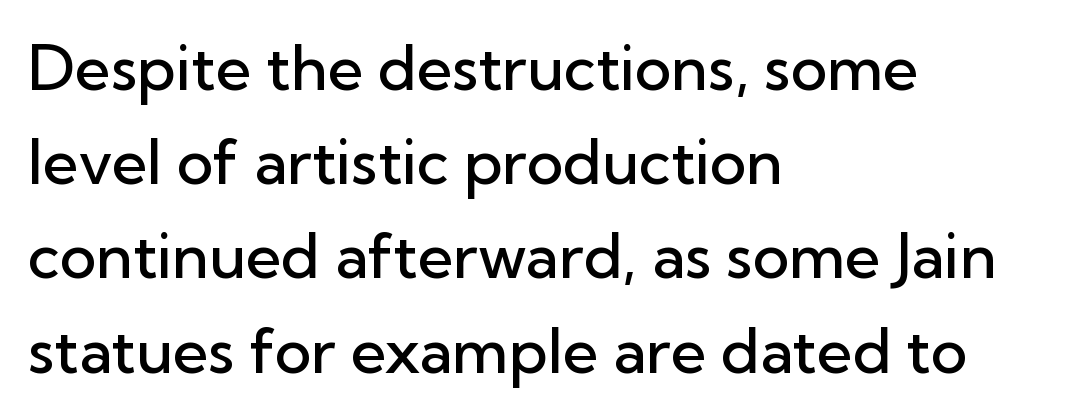
Line starts are locked; line ends wander. You could not count columns in this text — the font is proportionally spaced. Anything drawn beneath the words? Only blank space. Honestly, the letter spacing is just normal — you wouldn't notice it. The lines sit at an ordinary, default distance from one another.
